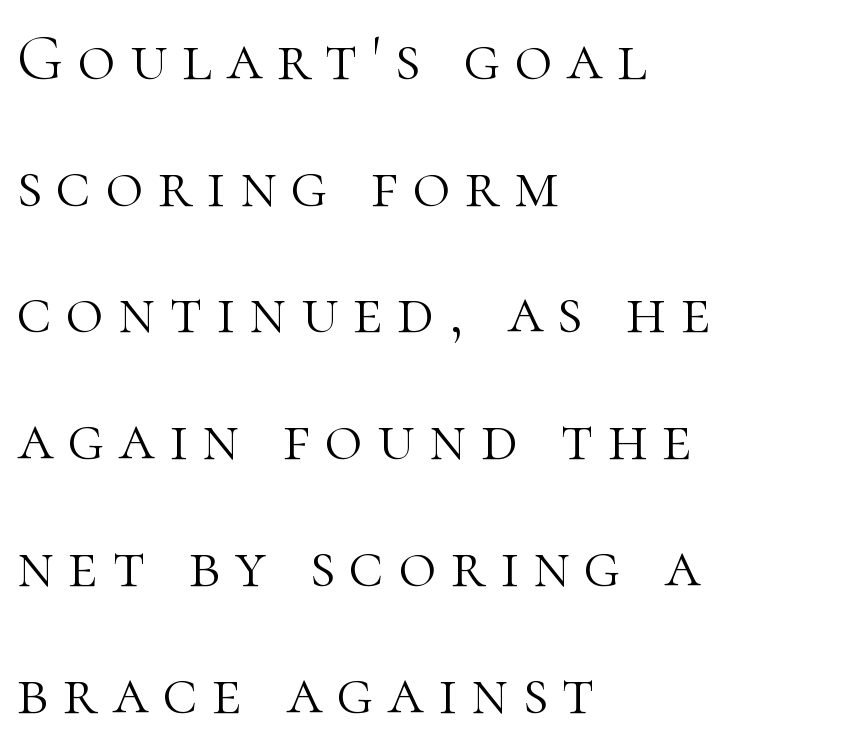
The image shows 65 px light serif type, upright; set left-aligned, loose line spacing (1.95x), unusually wide letter spacing (+0.22 em), not underlined; high stroke contrast and a medium x-height.
